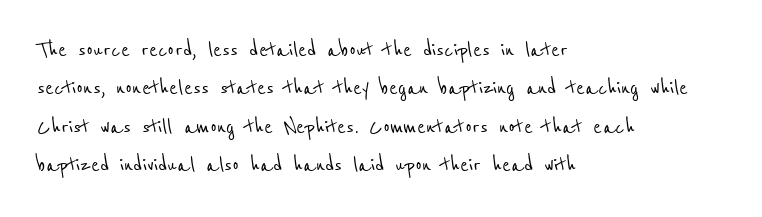
{"underline": "no", "align": "left", "line_spacing": "normal", "line_spacing_ratio": 1.48, "letter_spacing": "normal", "letter_spacing_em": 0.0, "glyph_px": 26}
